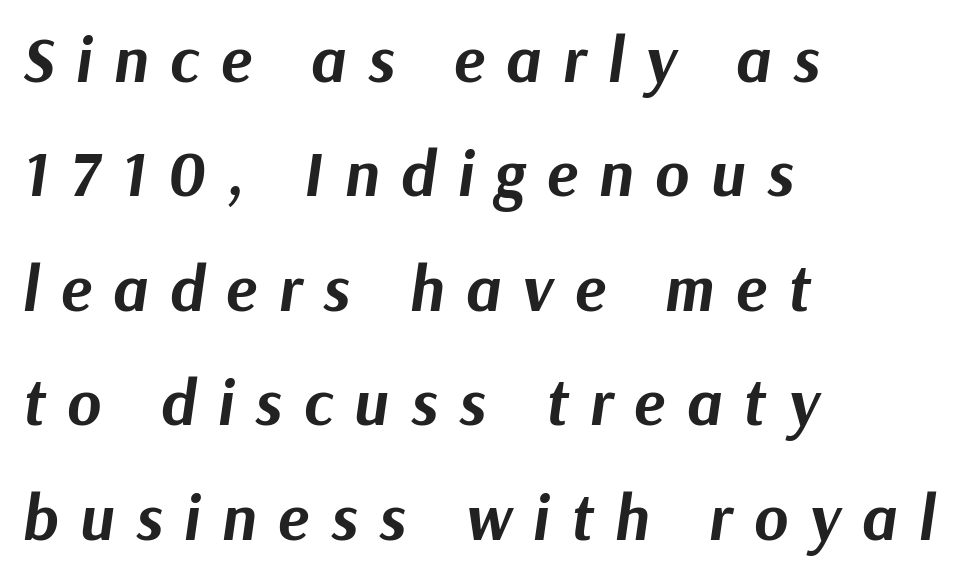
Q: Is the text bold? A: Yes.
Q: Is the text italic (slanted)? A: Yes, it leans right by about 9 degrees.
Q: Is the text underlined? A: No.
Q: How is the paragraph aligned? A: Left-aligned.
Q: Is the spacing between letters normal or unusually wide? A: Unusually wide.
Q: Width (condensed, normal, or wide)? A: Normal.
Q: Stroke contrast? A: Medium.
Q: x-height? A: Medium.
Q: Monospaced? A: No.
